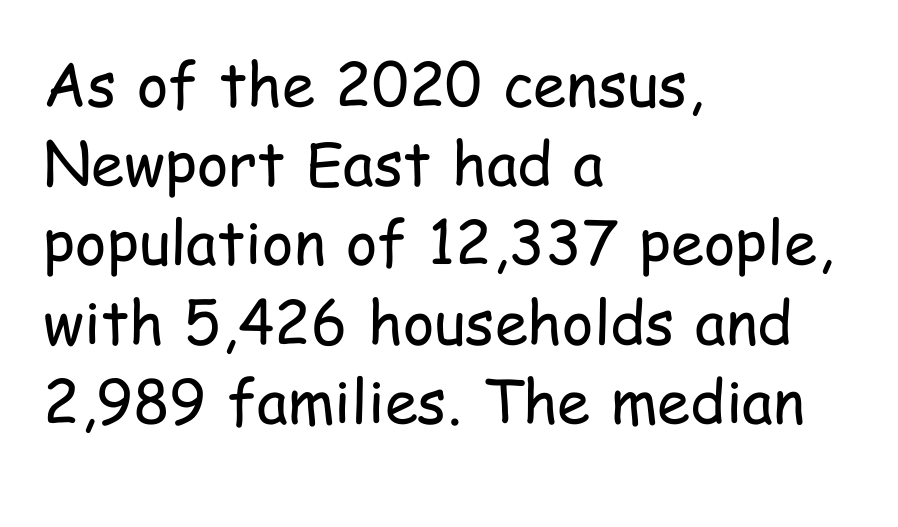
Q: Is the text bold? A: No.
Q: Is the text italic (slanted)? A: No, it is upright.
Q: Is the typeface a serif or a sans-serif typeface? A: Sans-serif.
Q: Is the text underlined? A: No.
Q: How is the paragraph aligned? A: Left-aligned.
Q: Is the spacing between letters normal or unusually wide? A: Normal.
Q: Is the spacing between lines tight, normal or loose? A: Normal.
Q: Width (condensed, normal, or wide)? A: Condensed.
Q: Stroke contrast? A: Low.
Q: x-height? A: Medium.
Q: Monospaced? A: No.
